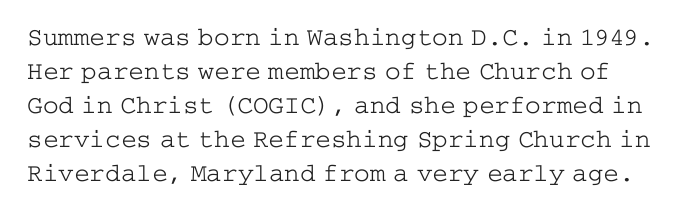
{"italic": "no", "bold": "no", "underline": "no", "line_spacing": "normal", "line_spacing_ratio": 1.31, "letter_spacing": "normal", "letter_spacing_em": 0.0, "glyph_px": 26}
